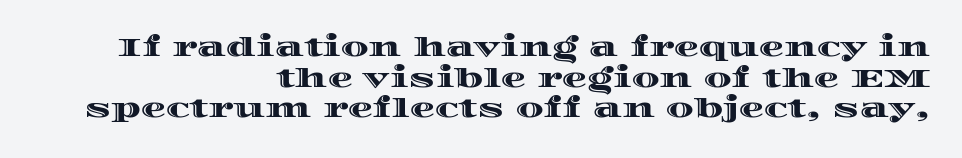
{"italic": "no", "underline": "no", "align": "right", "line_spacing_ratio": 1.23, "letter_spacing": "normal", "letter_spacing_em": 0.0, "glyph_px": 25}
